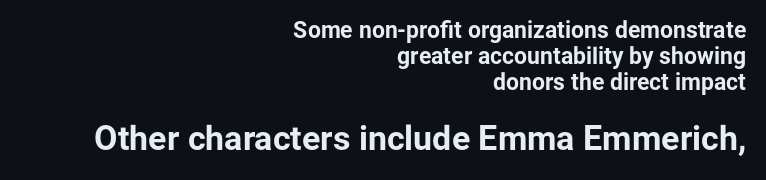
The image shows 34 px bold sans-serif type, upright; set right-aligned, tight line spacing (1.12x), normal letter spacing, not underlined; the second (bottom) block is 1.48x larger; low stroke contrast and a medium x-height.
